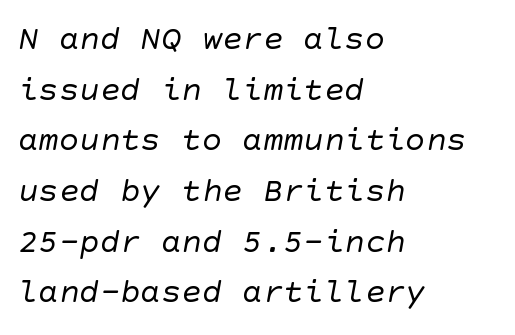
The strokes are not fattened; the text isn't bold. Nothing unusual about the tracking: characters are spaced as the font intends. A student would call this left alignment; a typographer would say flush left, rag right. Nobody drew a line under any word here. The glyphs in this specimen are sans serif. A typesetter would call this leading conventional body-copy spacing.
